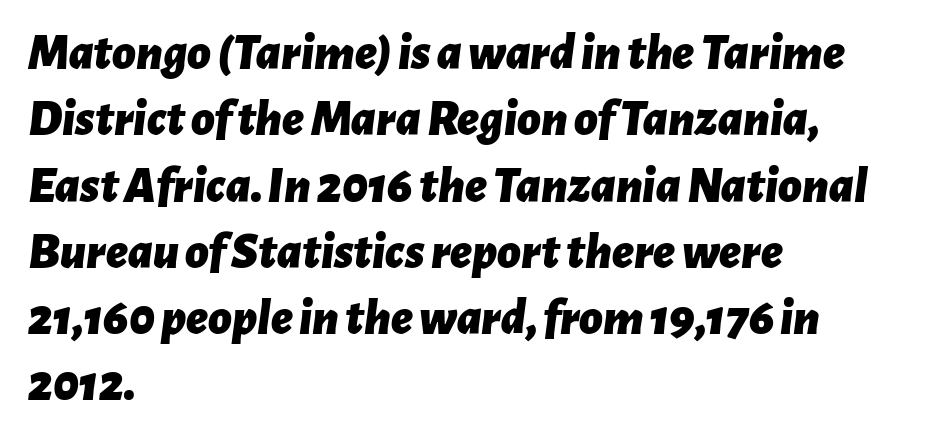
An italicized treatment has been applied to the whole sample. Line beginnings align vertically; line endings do not. Has an underline been added? It has not. Plenty of ink on the page — the face is bold.
